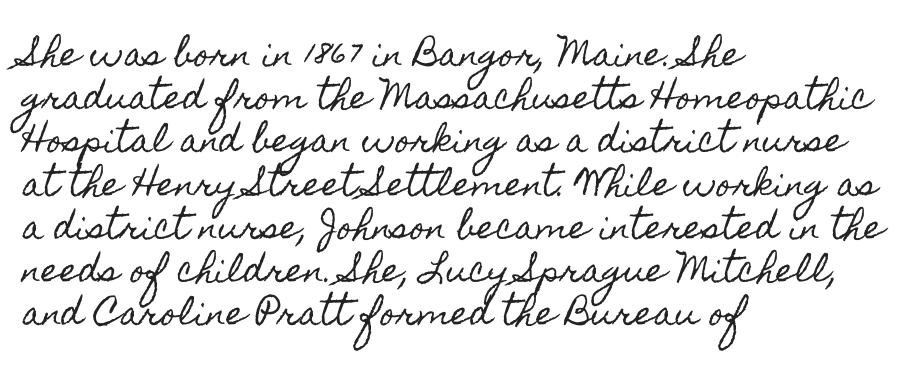
The tracking reads as untouched default to a designer's eye. Teacher's note: observe the even left margin — that is flush-left alignment. Reading down the column, the eye jumps a familiar distance to each next line. Rule under the text: the space is simply empty. Note the varied advance widths — an 'i' is clearly narrower than an 'm'.
